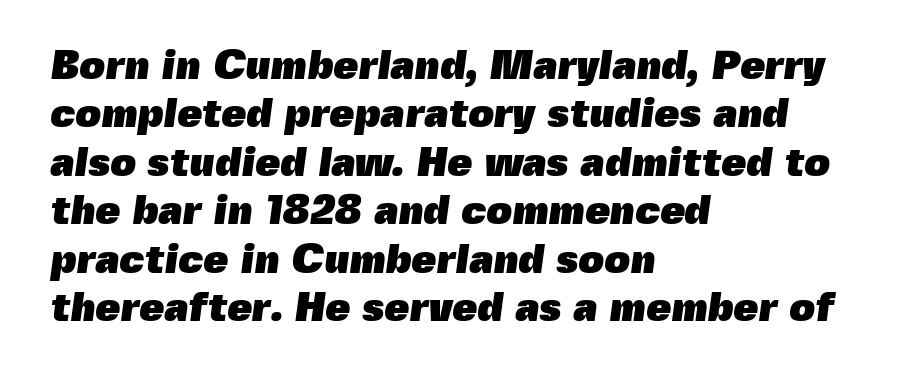
The font is running at its bold setting. The line texture is even and compact thanks to regular tracking. Line beginnings align vertically; line endings do not. The words here are not underlined. Each letter keeps its own natural width here, so spacing adapts to shape. The face used here is a sans, in the tradition of grotesques and geometrics.
